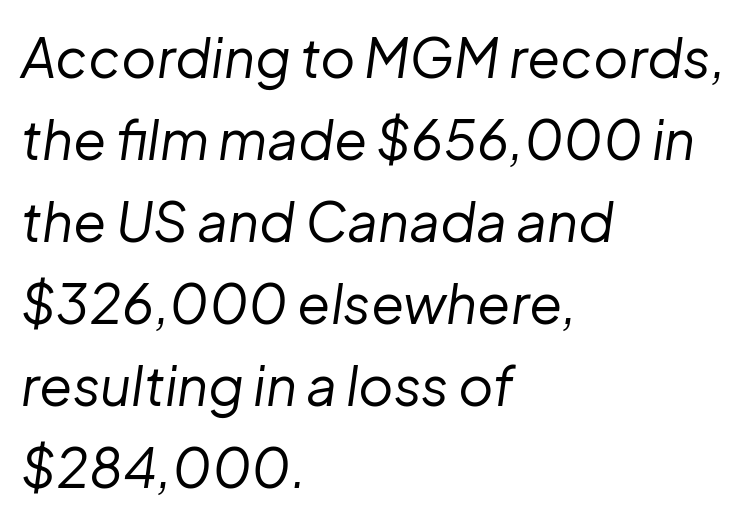
Notice how the stems are inclined rather than vertical — that's the hallmark of italics. The paragraph shown leans on its left margin. The space beneath each line is pristine and unruled. Leading: standard. You could not count columns in this text — the font is proportionally spaced.
